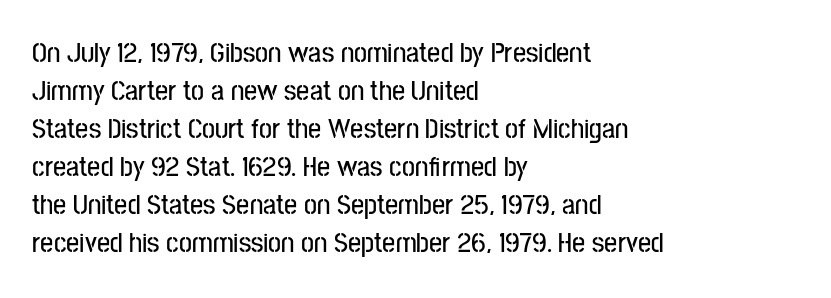
These lines keep a tight, regular rhythm from letter to letter. The rendering shows plain stroke endings on the letterforms — a sans-serif design. Posture: upright roman. Underlining? Definitely not there. These lines are rendered in a variable-pitch font. The lines sit at an ordinary, default distance from one another.
